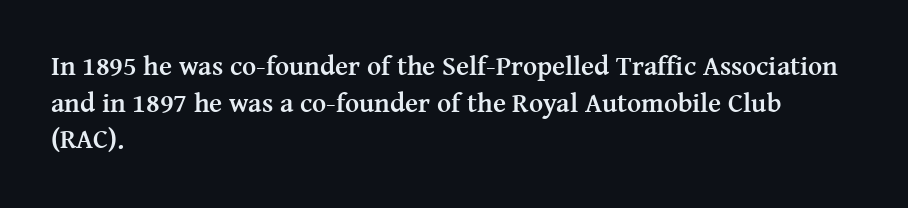
Casual observation: everything's shoved over to the left. Look at the tracking — it's just the regular setting, nothing added. The rendering uses a moderate line-height, typical for paragraphs. Decoration check: the copy has no underline. The face used here has the dense, thick strokes of a bold. The typography opts for an upright posture over an oblique one.
